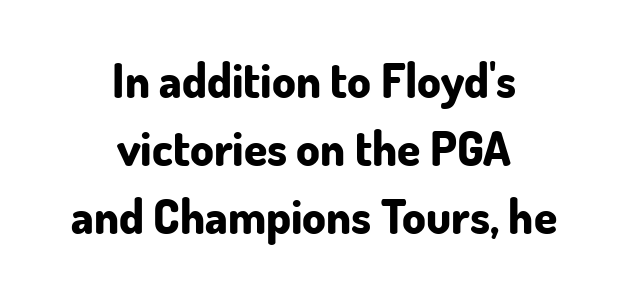
{"serif": "no", "italic": "no", "bold": "yes", "weight": "bold", "width": "normal", "stroke_contrast": "low", "x_height": "small", "monospaced": "no", "underline": "no", "align": "center", "line_spacing": "normal", "line_spacing_ratio": 1.45, "letter_spacing": "normal", "letter_spacing_em": 0.0, "glyph_px": 47}
